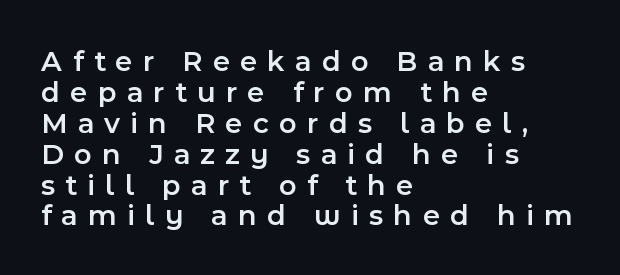
The image shows 30 px semibold sans-serif type, upright; set left-aligned, tight line spacing (1.03x), unusually wide letter spacing (+0.34 em), not underlined; a medium x-height.
